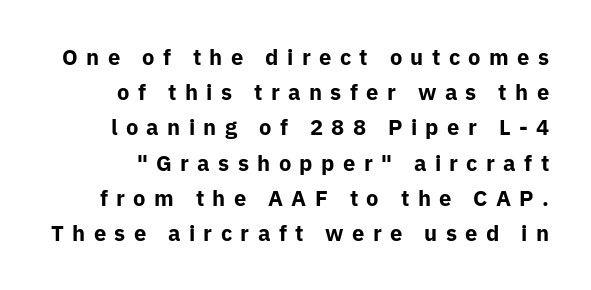
Q: Is the text bold? A: Yes.
Q: Is the text italic (slanted)? A: No, it is upright.
Q: Is the text underlined? A: No.
Q: Is the spacing between letters normal or unusually wide? A: Unusually wide.
Q: Is the spacing between lines tight, normal or loose? A: Normal.
